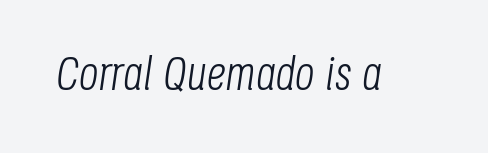
{"italic": "yes", "lean": "right", "slant_degrees": 8, "bold": "no", "weight": "light", "width": "condensed", "stroke_contrast": "low", "x_height": "large", "monospaced": "no", "underline": "no", "letter_spacing": "normal", "letter_spacing_em": 0.0, "glyph_px": 48}
